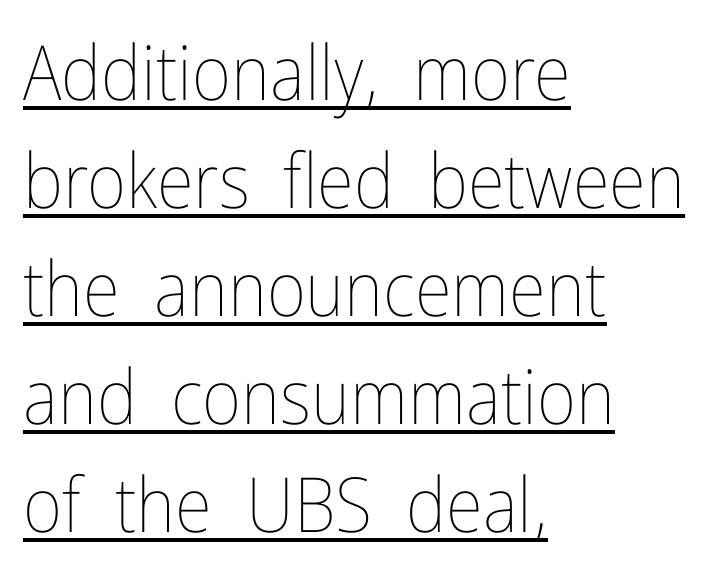
Q: Is the text bold? A: No.
Q: Is the text italic (slanted)? A: No, it is upright.
Q: Is the text underlined? A: Yes.
Q: How is the paragraph aligned? A: Left-aligned.
Q: Is the spacing between letters normal or unusually wide? A: Normal.
Q: Is the spacing between lines tight, normal or loose? A: Normal.
Q: Width (condensed, normal, or wide)? A: Condensed.
Q: Stroke contrast? A: Low.
Q: x-height? A: Medium.
Q: Monospaced? A: No.
